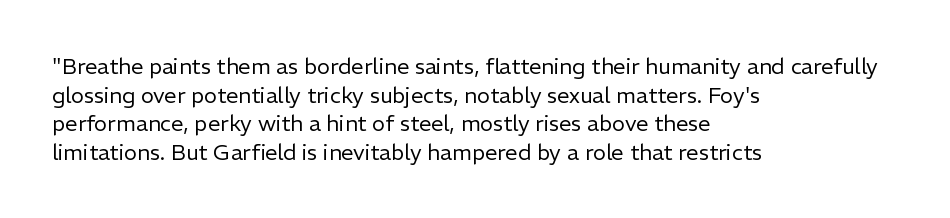
{"italic": "no", "bold": "no", "underline": "no", "align": "left", "line_spacing": "normal", "line_spacing_ratio": 1.3, "letter_spacing": "normal", "letter_spacing_em": 0.0, "glyph_px": 22}
